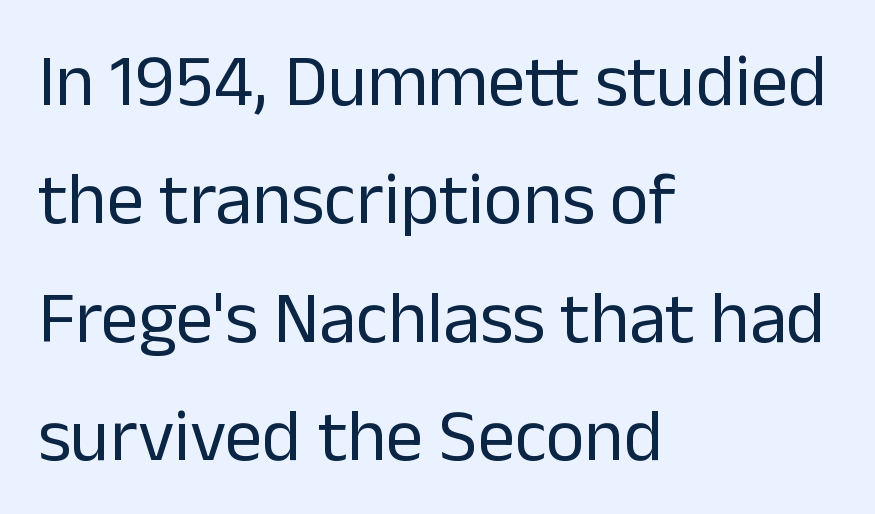
Default kerning and tracking; the words read as compact shapes. Look at the bottom of the vertical strokes: they stop flat, with no serifs. Counters stay open thanks to moderate or lighter strokes. These lines stack with their left ends in a neat column. These lines were composed using upright roman letters. The strip under each line holds only bare page.
